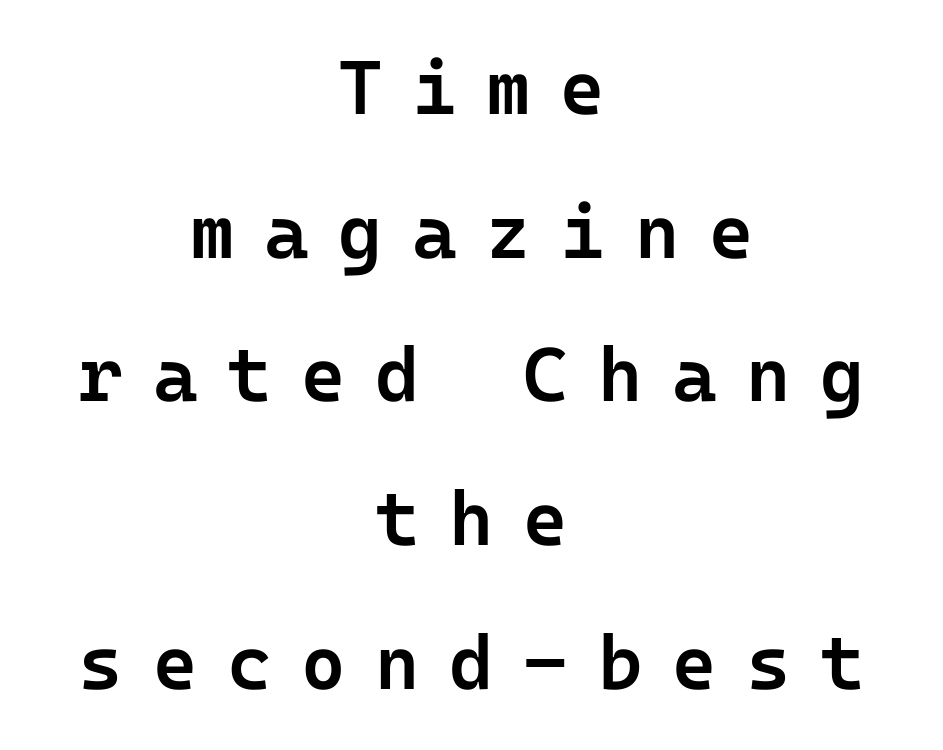
The letters stand upright; this is a roman face. The face used here is a sans, in the tradition of grotesques and geometrics. These lines are centered, leaving both edges ragged. Tracking here is generous; glyphs stand well apart from one another. Rule under the text: the space is simply empty.
